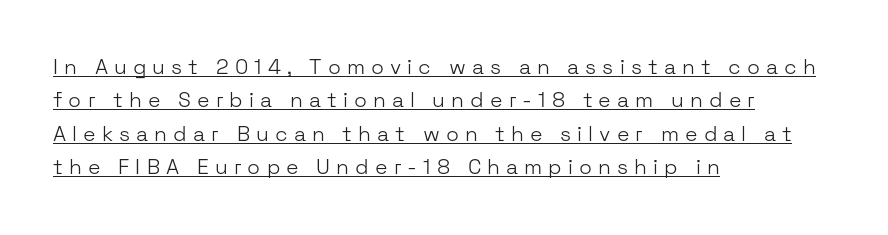
Baseline-to-baseline distance is the conventional proportion of letter height. The face used here appears with an underline applied. Look at the tracking — it's clearly loosened, letters drifting apart. Vertical strokes here are truly vertical. This rendering uses left alignment, leaving the right contour irregular.
